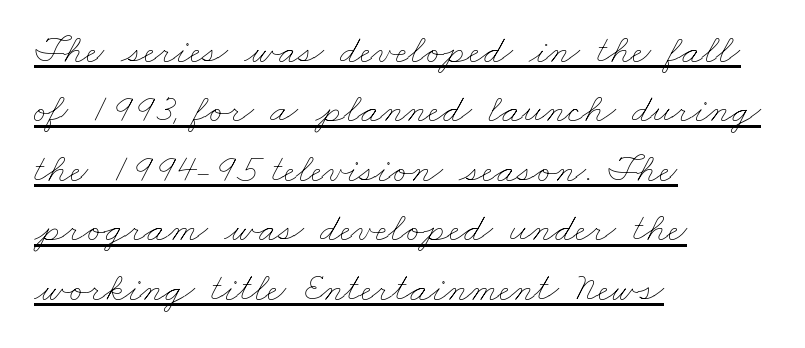
Is the type heavy? It reads as light-to-regular instead. Leading: standard. Is the block centered? No — it sits flush against the left margin. Underline: present. A typesetter would call this zero additional tracking. Do the characters align in a grid? No, the font is proportional.
